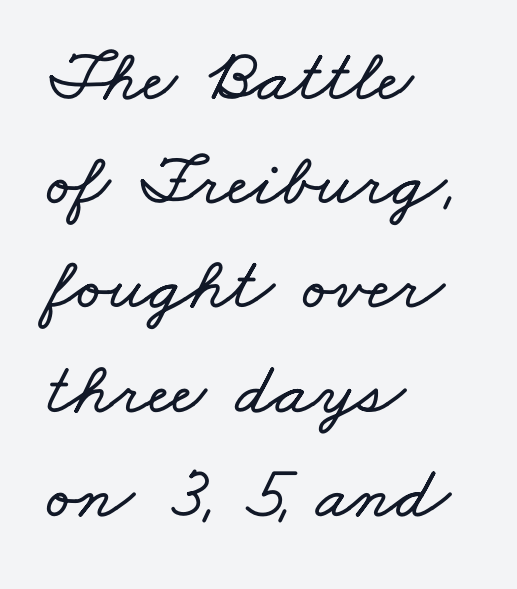
Q: Is the text underlined? A: No.
Q: How is the paragraph aligned? A: Left-aligned.
Q: Is the spacing between letters normal or unusually wide? A: Normal.
Q: Is the spacing between lines tight, normal or loose? A: Normal.
Q: Width (condensed, normal, or wide)? A: Wide.
Q: Stroke contrast? A: Low.
Q: x-height? A: Small.
Q: Monospaced? A: No.
